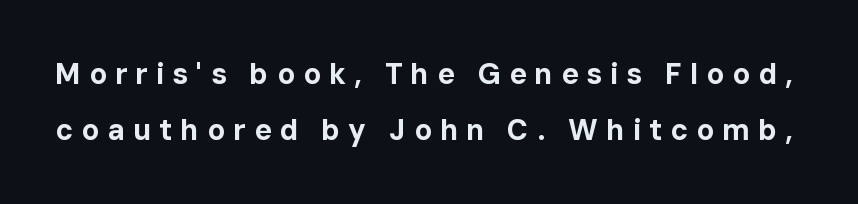
Q: Is the text bold? A: Yes.
Q: Is the text italic (slanted)? A: No, it is upright.
Q: Is the typeface a serif or a sans-serif typeface? A: Sans-serif.
Q: Is the text underlined? A: No.
Q: Is the spacing between letters normal or unusually wide? A: Unusually wide.
Q: Is the spacing between lines tight, normal or loose? A: Loose.
Q: Width (condensed, normal, or wide)? A: Normal.
Q: Stroke contrast? A: Low.
Q: x-height? A: Medium.
Q: Monospaced? A: No.
